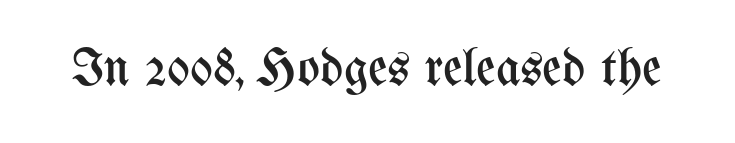
Q: Is the text bold? A: No.
Q: Is the text italic (slanted)? A: No, it is upright.
Q: Is the text underlined? A: No.
Q: Is the spacing between letters normal or unusually wide? A: Normal.
Q: Width (condensed, normal, or wide)? A: Condensed.
Q: Stroke contrast? A: Medium.
Q: x-height? A: Medium.
Q: Monospaced? A: No.
